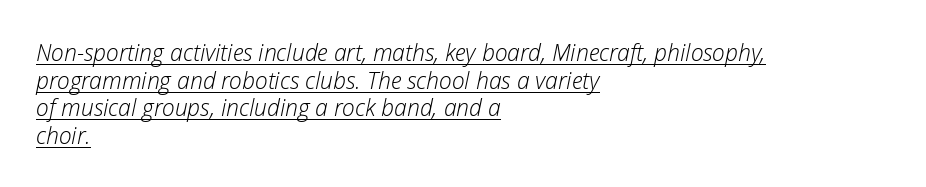
Q: Is the text bold? A: No.
Q: Is the text italic (slanted)? A: Yes, it leans right by about 12 degrees.
Q: Is the text underlined? A: Yes.
Q: How is the paragraph aligned? A: Left-aligned.
Q: Is the spacing between letters normal or unusually wide? A: Normal.
